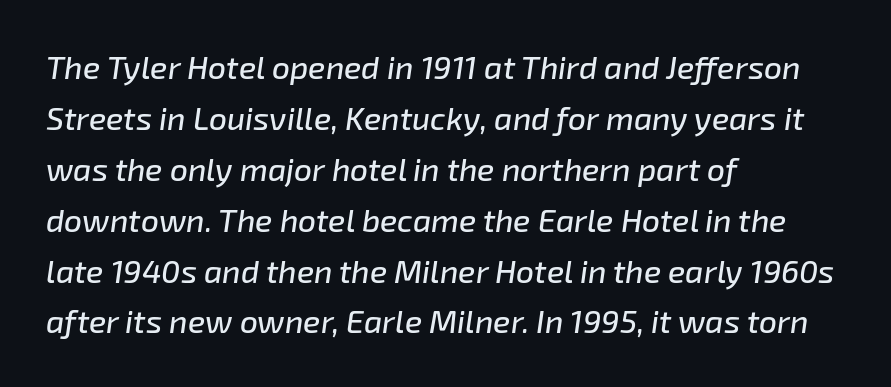
{"italic": "yes", "lean": "right", "slant_degrees": 8, "width": "normal", "stroke_contrast": "low", "x_height": "medium", "monospaced": "no", "underline": "no", "align": "left", "line_spacing": "normal", "line_spacing_ratio": 1.59, "letter_spacing": "normal", "letter_spacing_em": 0.0, "glyph_px": 32}
